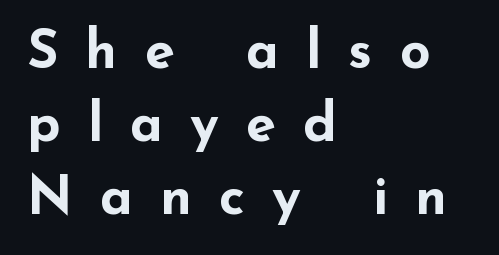
Q: Is the text bold? A: Yes.
Q: Is the text italic (slanted)? A: No, it is upright.
Q: Is the typeface a serif or a sans-serif typeface? A: Sans-serif.
Q: Is the text underlined? A: No.
Q: How is the paragraph aligned? A: Left-aligned.
Q: Is the spacing between letters normal or unusually wide? A: Unusually wide.
Q: Is the spacing between lines tight, normal or loose? A: Normal.
Q: Width (condensed, normal, or wide)? A: Wide.
Q: Stroke contrast? A: Low.
Q: x-height? A: Small.
Q: Monospaced? A: No.
